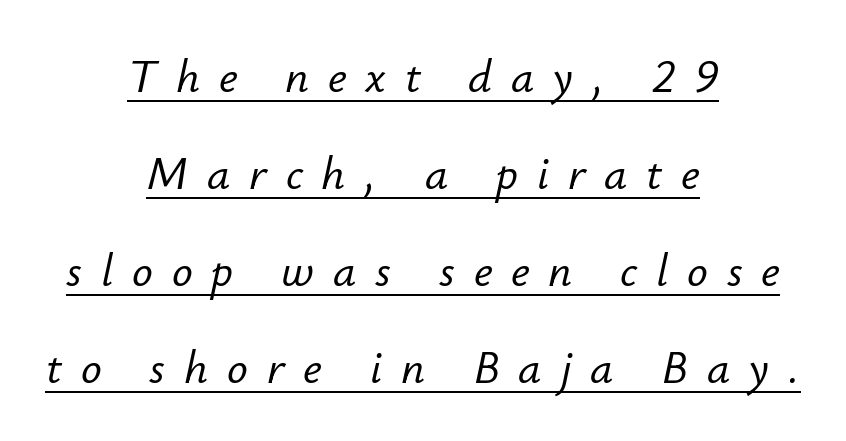
Q: Is the text italic (slanted)? A: Yes, it leans right by about 12 degrees.
Q: Is the text underlined? A: Yes.
Q: How is the paragraph aligned? A: Centered.
Q: Is the spacing between letters normal or unusually wide? A: Unusually wide.
Q: Is the spacing between lines tight, normal or loose? A: Loose.
Q: Width (condensed, normal, or wide)? A: Normal.
Q: Stroke contrast? A: Low.
Q: x-height? A: Small.
Q: Monospaced? A: No.
